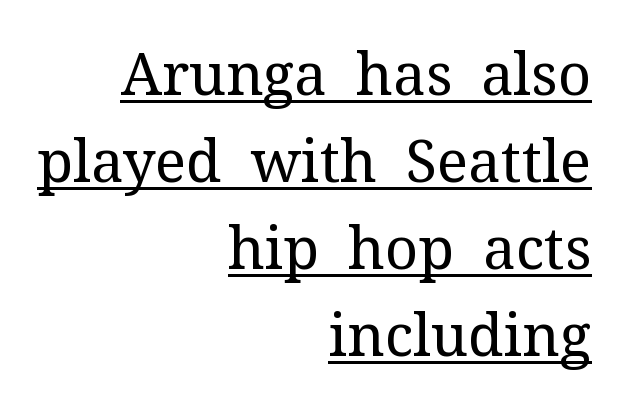
Typeset ragged left — the right edge is the straight one. The letters advance in unequal steps, a hallmark of proportional type. Serif or sans? Serif — the stroke terminals have little feet. The characters are drawn with everyday or finer stroke widths. Notice how a bar underscores the lettering throughout.
